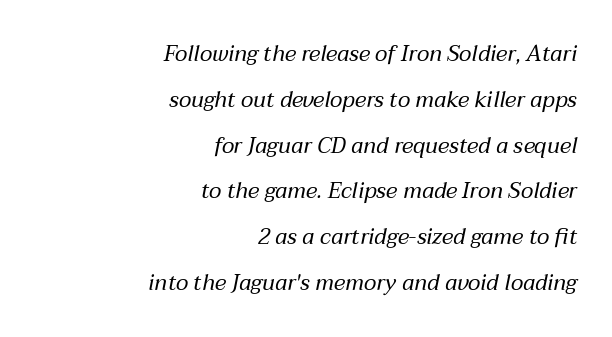
Descender tails drop into unmarked territory. Every row of glyphs terminates at an identical x-position on the right. Weight: regular or lighter. The vertical gap from one line to the next is large. Slant detected: the letters are inclined.
